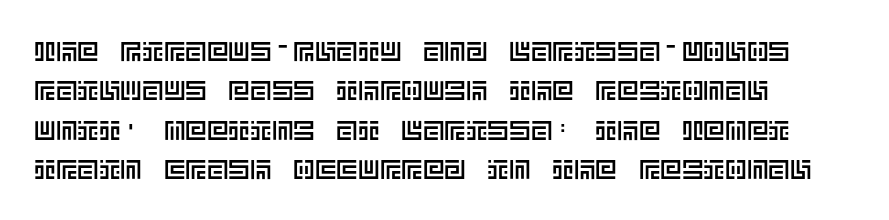
{"italic": "no", "underline": "no", "align": "left", "line_spacing": "normal", "line_spacing_ratio": 1.46, "letter_spacing": "normal", "letter_spacing_em": 0.0, "glyph_px": 27}
